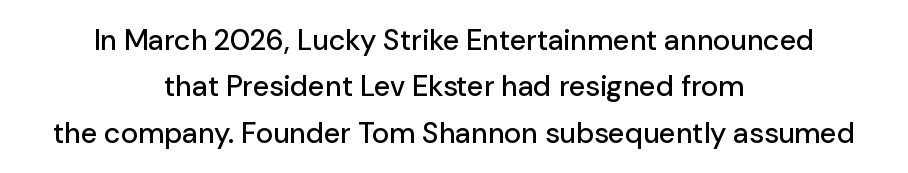
Q: Is the text italic (slanted)? A: No, it is upright.
Q: Is the typeface a serif or a sans-serif typeface? A: Sans-serif.
Q: Is the text underlined? A: No.
Q: How is the paragraph aligned? A: Centered.
Q: Is the spacing between letters normal or unusually wide? A: Normal.
Q: Is the spacing between lines tight, normal or loose? A: Normal.
Q: Width (condensed, normal, or wide)? A: Normal.
Q: Stroke contrast? A: Low.
Q: x-height? A: Medium.
Q: Monospaced? A: No.
